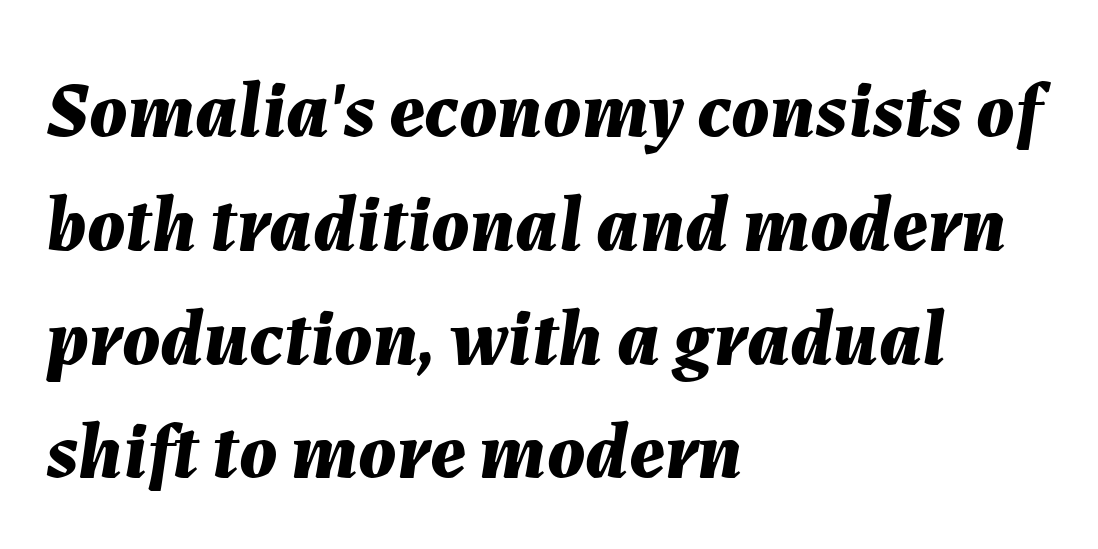
{"italic": "yes", "lean": "right", "slant_degrees": 7, "bold": "yes", "weight": "bold", "width": "normal", "stroke_contrast": "medium", "x_height": "medium", "monospaced": "no", "underline": "no", "align": "left", "line_spacing": "normal", "line_spacing_ratio": 1.44, "letter_spacing": "normal", "letter_spacing_em": 0.0, "glyph_px": 79}
